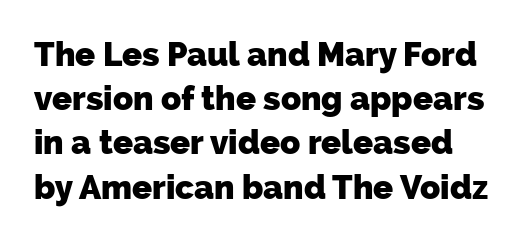
{"serif": "no", "bold": "yes", "weight": "heavy", "width": "normal", "stroke_contrast": "low", "x_height": "medium", "monospaced": "no", "underline": "no", "line_spacing": "normal", "line_spacing_ratio": 1.34, "letter_spacing": "normal", "letter_spacing_em": 0.0, "glyph_px": 33}
